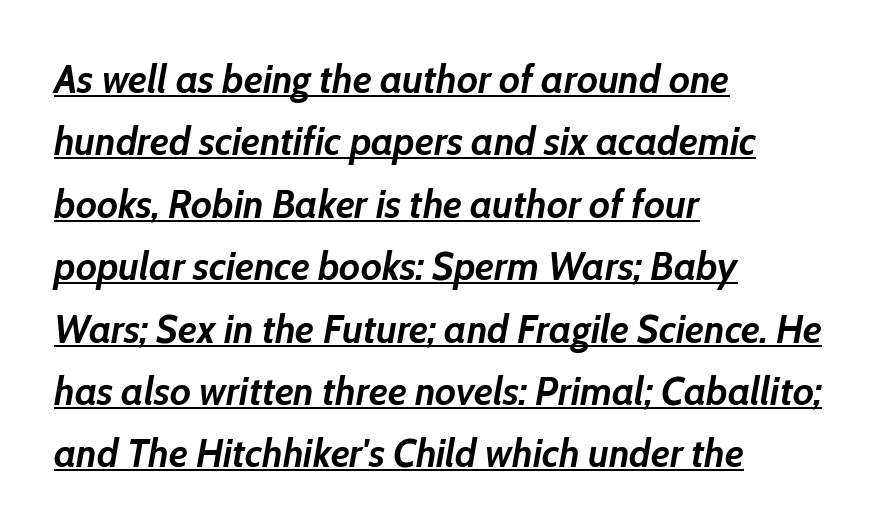
The image shows 40 px semibold type, italic (leaning right); set left-aligned, normal line spacing (1.56x), normal letter spacing, underlined; low stroke contrast and a medium x-height.
